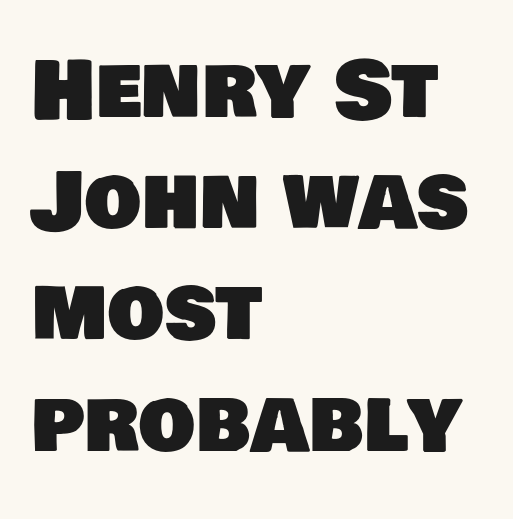
The image shows 80 px sans-serif type; set left-aligned, normal line spacing (1.39x), normal letter spacing, not underlined; low stroke contrast and a large x-height.
